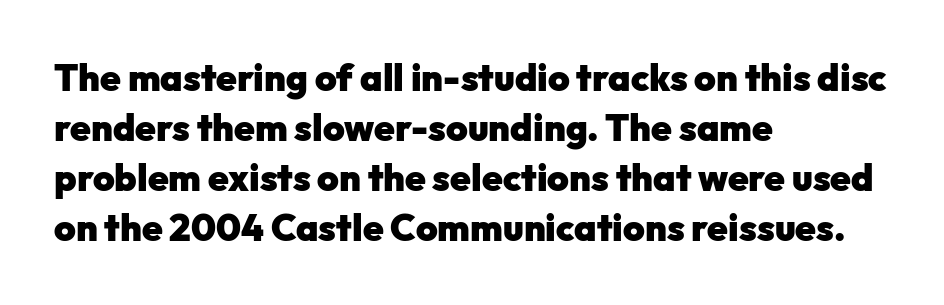
Is this a sans? Yes — the strokes have no serifs. Caption: bold face, heavy strokes. Characters follow at the spacing the type designer built in. Does the lettering tilt? It doesn't — this is upright. Glance below the letters and you will spot only blank space.
